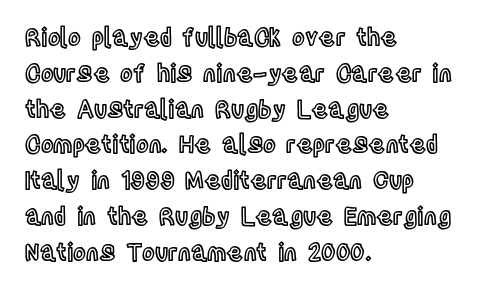
The image shows 24 px text type, upright; set left-aligned, normal line spacing (1.49x), normal letter spacing, not underlined.
